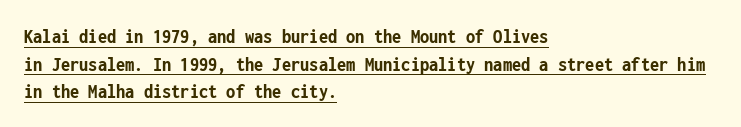
{"italic": "no", "bold": "yes", "underline": "yes", "align": "left", "line_spacing": "normal", "line_spacing_ratio": 1.32, "letter_spacing": "normal", "letter_spacing_em": 0.0, "glyph_px": 21}
